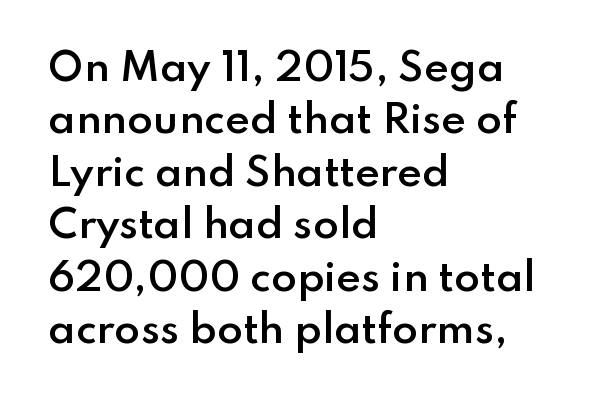
{"serif": "no", "italic": "no", "bold": "semi", "weight": "semibold", "width": "normal", "stroke_contrast": "low", "x_height": "small", "monospaced": "no", "underline": "no", "align": "left", "line_spacing": "normal", "line_spacing_ratio": 1.38, "letter_spacing": "normal", "letter_spacing_em": 0.0, "glyph_px": 38}
